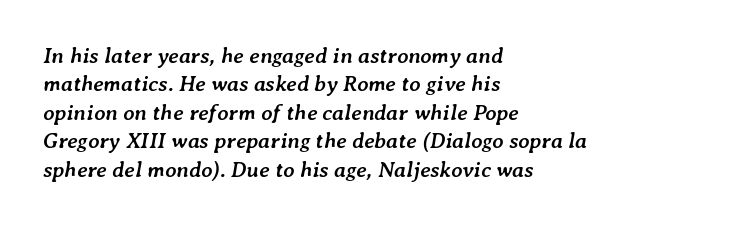
{"italic": "yes", "lean": "right", "slant_degrees": 7, "bold": "yes", "underline": "no", "align": "left", "line_spacing": "normal", "line_spacing_ratio": 1.29, "letter_spacing": "normal", "letter_spacing_em": 0.0, "glyph_px": 22}
